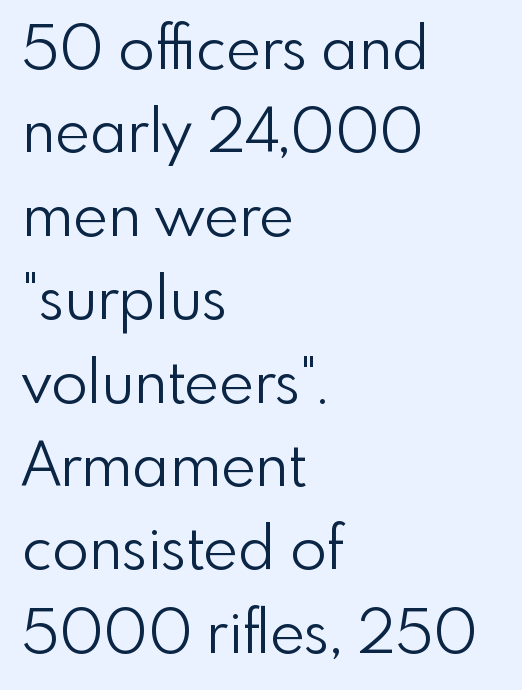
Does the copy run flush right? No — it runs flush left. Vertical spacing — default. Tracking value appears to be zero — textbook default spacing. Serif or sans? Sans — the stroke terminals are bare. Do the letters lean? They stand straight.
